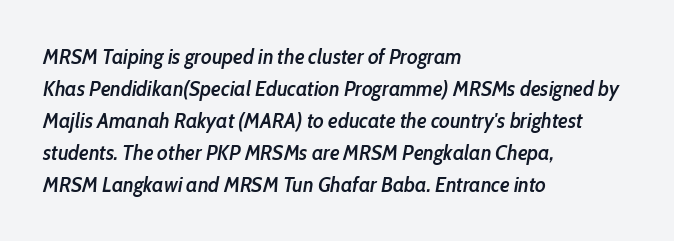
{"italic": "yes", "lean": "right", "slant_degrees": 10, "bold": "semi", "underline": "no", "align": "left", "line_spacing": "normal", "line_spacing_ratio": 1.52, "letter_spacing": "normal", "letter_spacing_em": 0.0, "glyph_px": 21}
